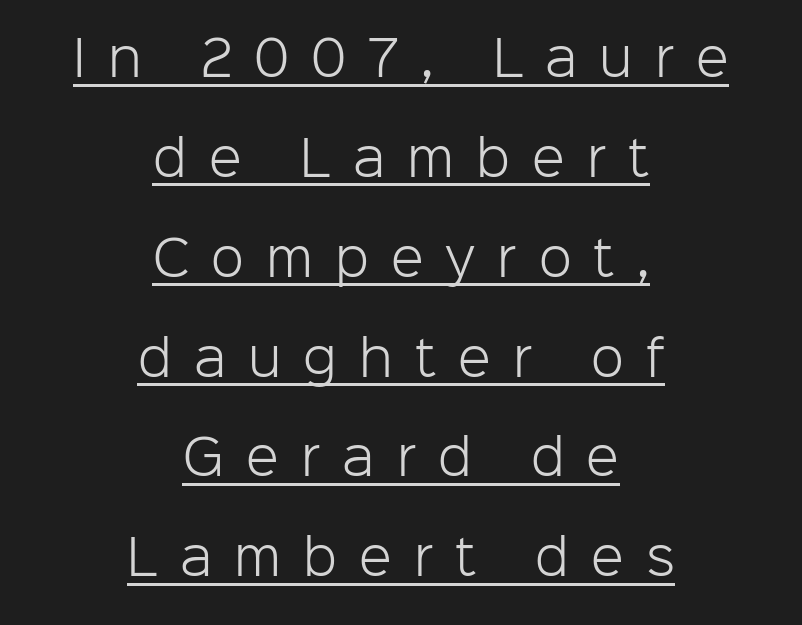
Do the characters align in a grid? No, the font is proportional. Rendered with straight, roman letterforms. Look at the bottom of the vertical strokes: they stop flat, with no serifs. Reading down the column, the eye jumps a long way to each next line. Short and long lines alike share a common midpoint. What stands out about the letter spacing? Its width — letters are far apart.
